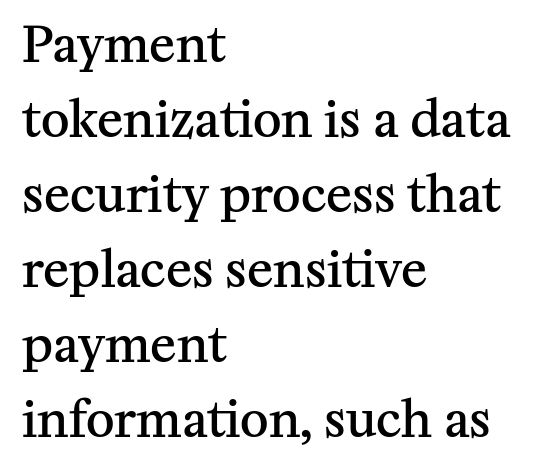
Is the letter spacing exaggerated? No — it looks like the ordinary default. These words are printed semibold, heavier than regular yet not bold. The space beneath each line is pristine and unruled. A serif font was chosen for this passage.
